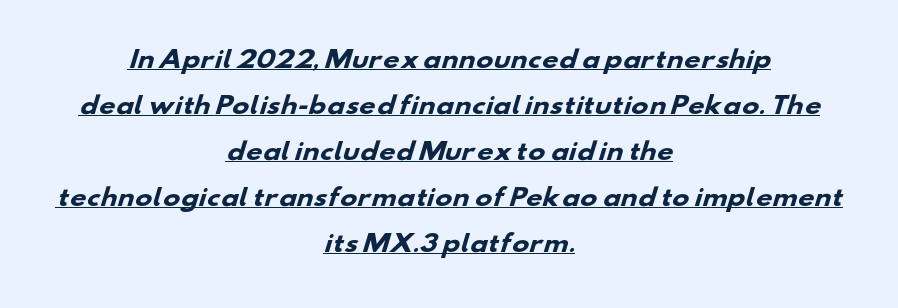
Vertically, the passage feels expansive, rows floating well apart. This rendering features underlined lettering. The passage shown is emphatically bold. The text block is weighted toward neither margin, spreading evenly from the middle.
